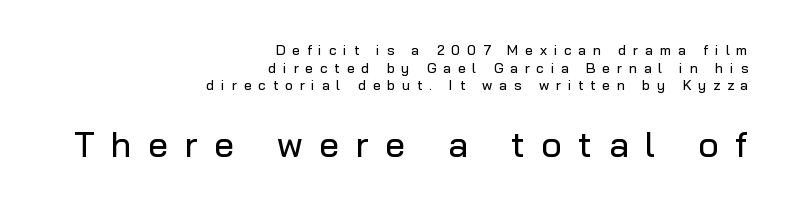
These lines are composed in type without serifs. A bare baseline throughout the passage. Visually, the bottom section dominates because its glyphs are scaled up. There is plenty of visible air inserted between adjacent glyphs. If you measured baseline to baseline, you'd find a middling distance.
